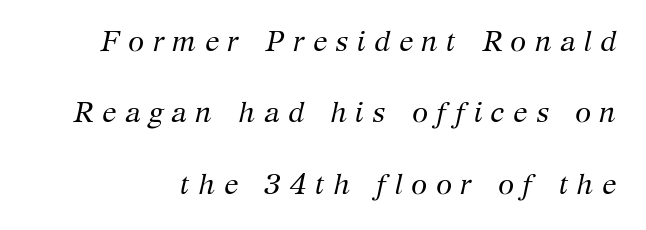
Does extra space separate the letters? Yes, quite a lot of it. Tall strokes in this sample are angled rather than plumb. The line-height multiplier appears high, well above default. Each letter's strokes conclude with small projecting serifs. The letters advance in unequal steps, a hallmark of proportional type. Clear beneath every line of the passage.
